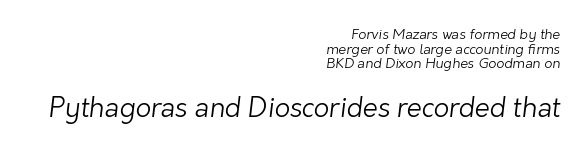
The image shows 27 px text type; set right-aligned, tight line spacing (1.05x), normal letter spacing, not underlined; the second (bottom) block is 1.93x larger.
